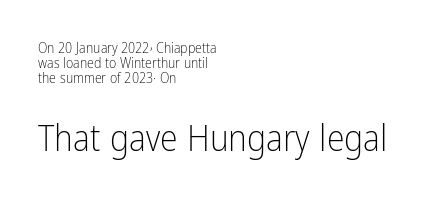
Where is the straight margin? On the left. Regarding serifs, this sample does without them. Quick note: not italic, upright. This block would grow much taller if given ordinary leading; it's compressed now.
